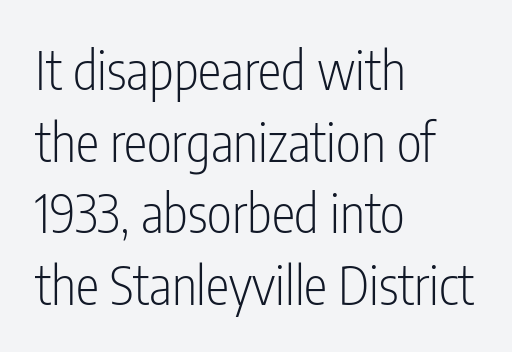
Is this a fixed-width face? No — the glyphs have proportional, varying widths. The face used here is rendered with its standard letterfit. Reading down the column, the eye jumps a familiar distance to each next line. Posture: straight, roman, zero tilt. Lines of text with bare space underneath. Caption: face not bold, strokes unweighted.
